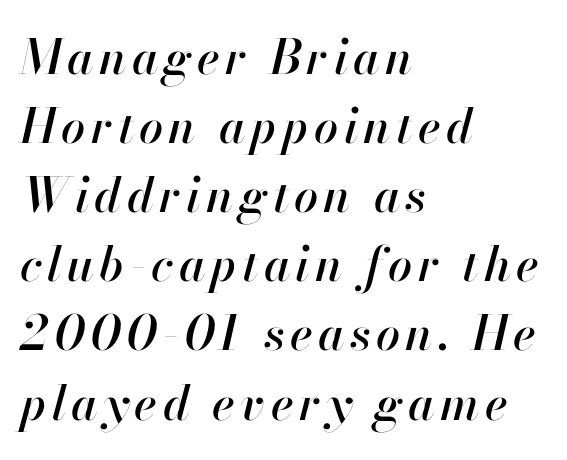
Q: Is the text italic (slanted)? A: Yes, it leans right by about 13 degrees.
Q: Is the text underlined? A: No.
Q: How is the paragraph aligned? A: Left-aligned.
Q: Is the spacing between lines tight, normal or loose? A: Normal.
Q: Width (condensed, normal, or wide)? A: Normal.
Q: Stroke contrast? A: High.
Q: x-height? A: Small.
Q: Monospaced? A: No.
